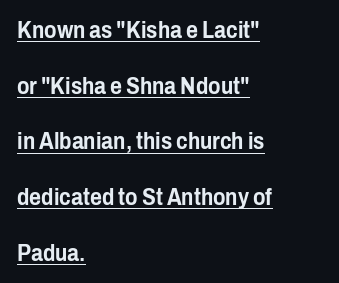
This block would shrink considerably if given ordinary leading; it's expanded now. Check the space under the baseline: a stroke is drawn there. Glyph-to-glyph distance matches everyday printed text. These lines were composed using upright roman letters. This sample is left-justified, so line endings fall wherever the words run out.
